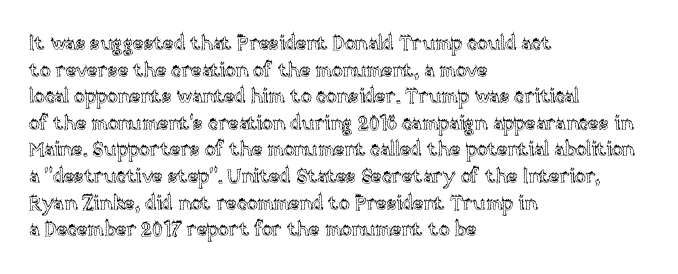
The image shows 20 px text type, upright; set left-aligned, normal line spacing (1.33x), normal letter spacing, not underlined.
